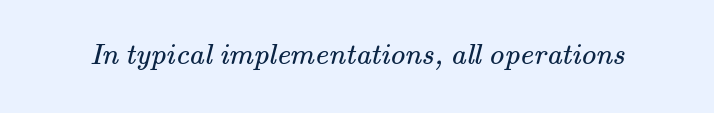
{"serif": "yes", "bold": "no", "weight": "regular", "width": "normal", "stroke_contrast": "medium", "x_height": "small", "monospaced": "no", "underline": "no", "letter_spacing": "normal", "letter_spacing_em": 0.0, "glyph_px": 30}
